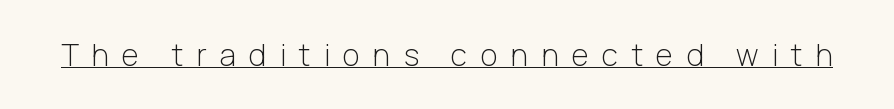
A typographer would call this underscored text. This sample has the flowing, uneven cadence of proportional lettering. Posture: upright roman. Display-style spreading of the glyphs; the letterfit is very open. The strokes carry an ordinary text weight at most. To sum up the face: it is a sans, with no serifs.
